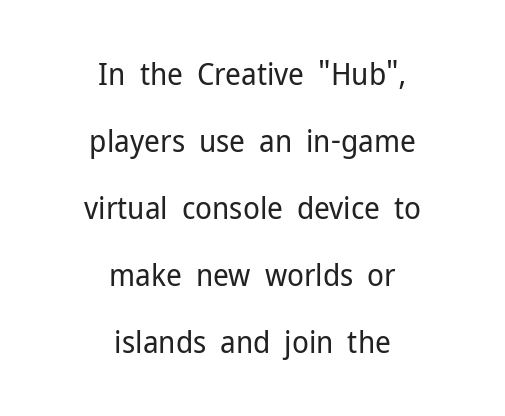
The image shows 31 px regular-weight sans-serif type, upright; set centered, loose line spacing (2.16x), normal letter spacing, not underlined; low stroke contrast and a medium x-height.
